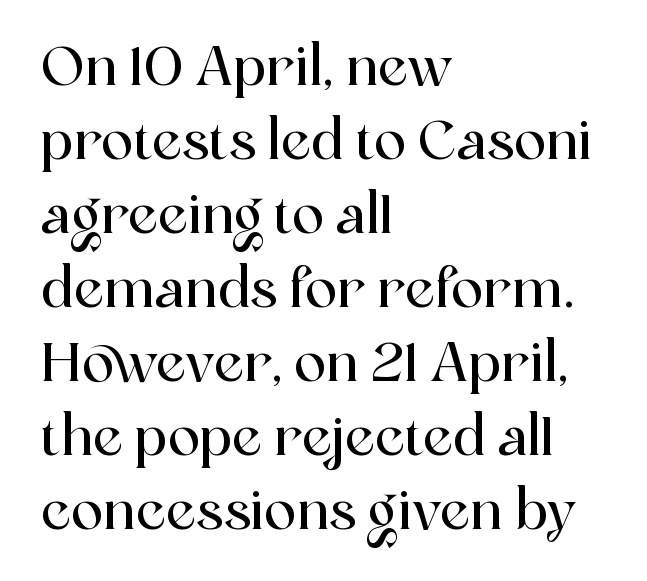
Q: Is the text italic (slanted)? A: No, it is upright.
Q: Is the typeface a serif or a sans-serif typeface? A: Serif.
Q: Is the text underlined? A: No.
Q: How is the paragraph aligned? A: Left-aligned.
Q: Is the spacing between letters normal or unusually wide? A: Normal.
Q: Is the spacing between lines tight, normal or loose? A: Normal.
Q: Width (condensed, normal, or wide)? A: Normal.
Q: x-height? A: Medium.
Q: Monospaced? A: No.
